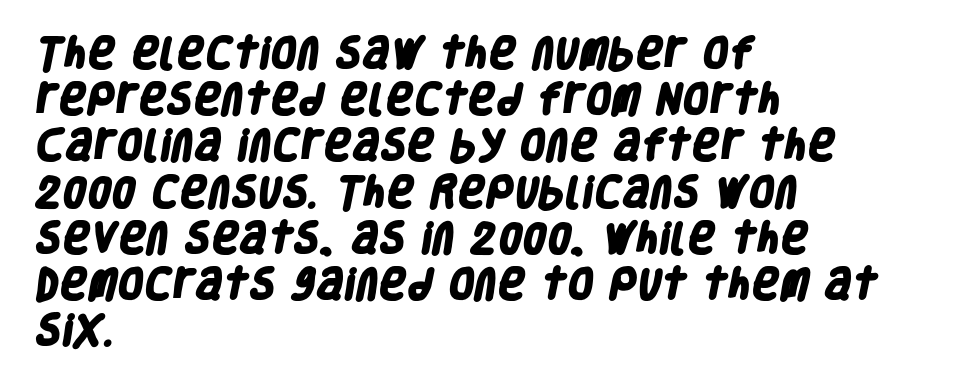
The image shows 34 px heavy, condensed sans-serif type; set left-aligned, normal line spacing (1.36x), normal letter spacing, not underlined; low stroke contrast and a large x-height.
